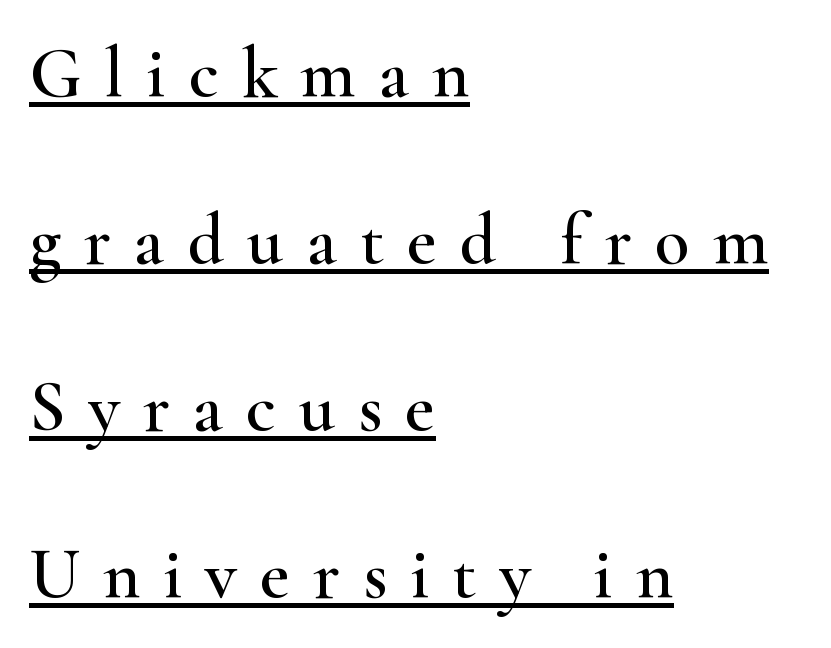
The image shows 72 px wide serif type, upright; set left-aligned, loose line spacing (2.32x), unusually wide letter spacing (+0.32 em), underlined; high stroke contrast and a small x-height.
